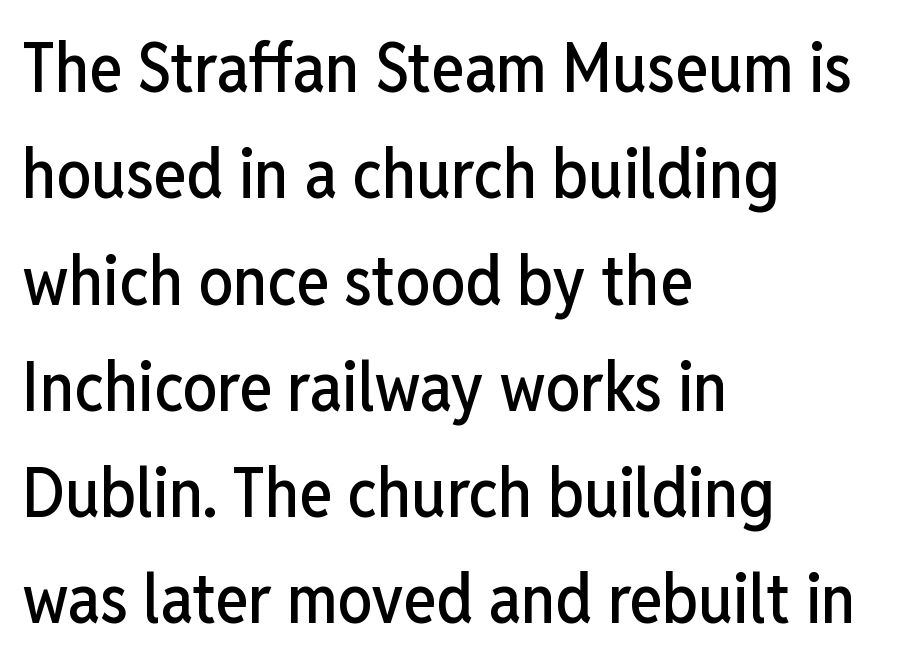
Q: Is the text italic (slanted)? A: No, it is upright.
Q: Is the typeface a serif or a sans-serif typeface? A: Sans-serif.
Q: Is the text underlined? A: No.
Q: How is the paragraph aligned? A: Left-aligned.
Q: Is the spacing between letters normal or unusually wide? A: Normal.
Q: Is the spacing between lines tight, normal or loose? A: Normal.
Q: Width (condensed, normal, or wide)? A: Condensed.
Q: Stroke contrast? A: Low.
Q: x-height? A: Medium.
Q: Monospaced? A: No.
